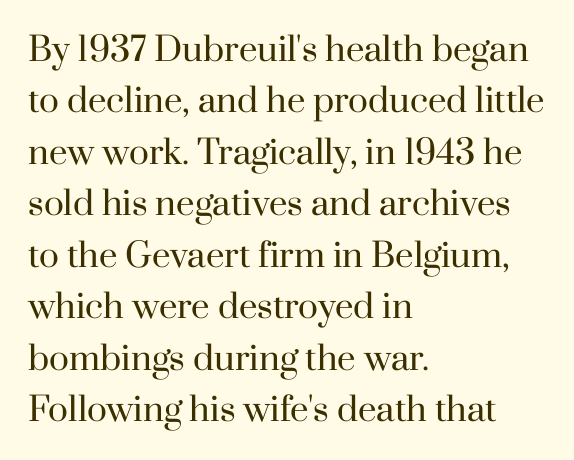
Yep, those are serifs on the letters. The vertical gap from one line to the next is medium. Nothing heavy about these letters — not bold at all. Letters rest on an invisible, unmarked baseline. Every character sits straight up, as roman type does.
